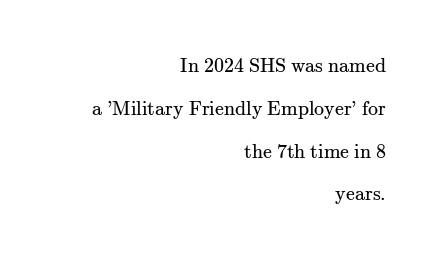
Q: Is the text bold? A: No.
Q: Is the text italic (slanted)? A: No, it is upright.
Q: Is the text underlined? A: No.
Q: How is the paragraph aligned? A: Right-aligned.
Q: Is the spacing between letters normal or unusually wide? A: Normal.
Q: Is the spacing between lines tight, normal or loose? A: Loose.
